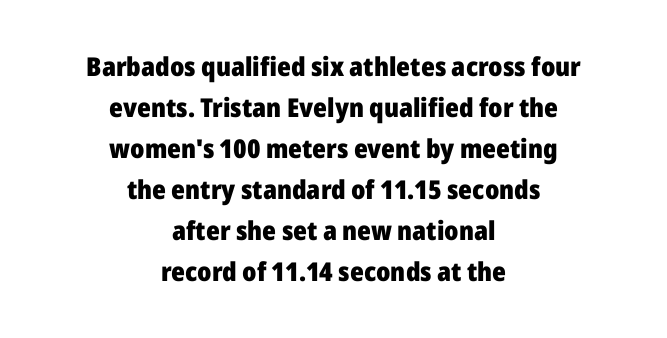
{"italic": "no", "bold": "yes", "underline": "no", "align": "center", "line_spacing": "normal", "line_spacing_ratio": 1.58, "letter_spacing": "normal", "letter_spacing_em": 0.0, "glyph_px": 26}
